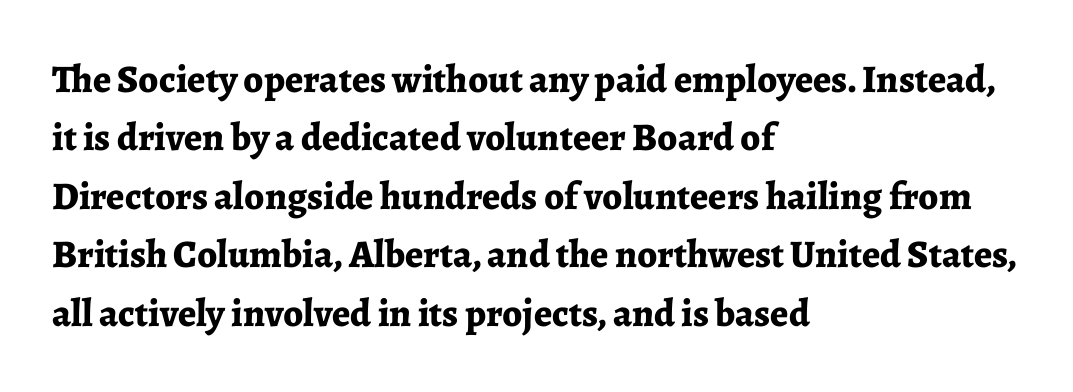
In terms of letterspacing, this is plain default setting. Decoration check: the copy has no underline. Heavy-handed strokes throughout: this text is bold. Normally led — the rows are evenly, conventionally spaced. Unlike italic type, these characters show no tilt at all.
